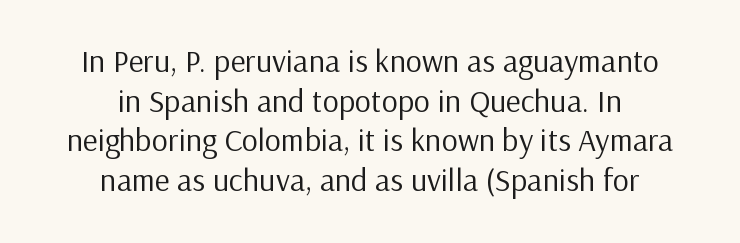
The image shows 32 px regular-weight sans-serif type, upright; set centered, line spacing 1.24x, normal letter spacing, not underlined; low stroke contrast and a medium x-height.
